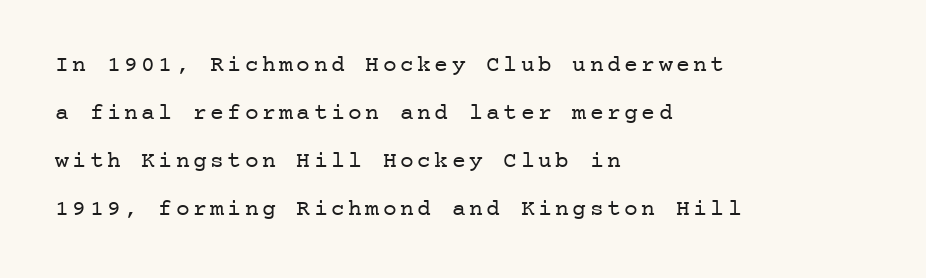
Q: Is the text bold? A: No.
Q: Is the text italic (slanted)? A: No, it is upright.
Q: Is the text underlined? A: No.
Q: How is the paragraph aligned? A: Left-aligned.
Q: Is the spacing between lines tight, normal or loose? A: Loose.
